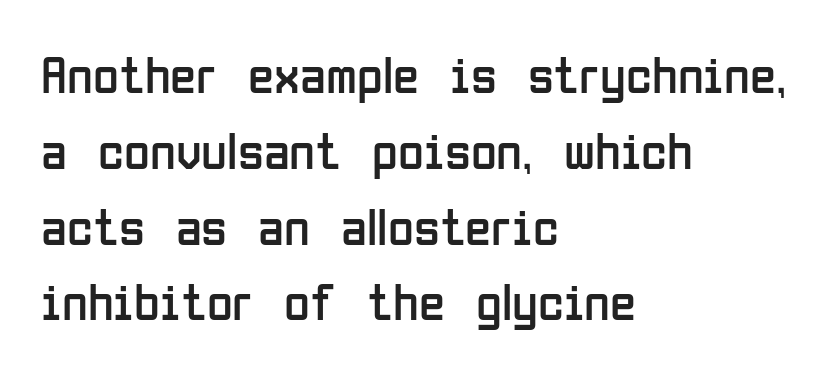
The image shows 53 px regular-weight, condensed sans-serif type, upright; set left-aligned, normal line spacing (1.43x), normal letter spacing, not underlined; low stroke contrast and a medium x-height.
